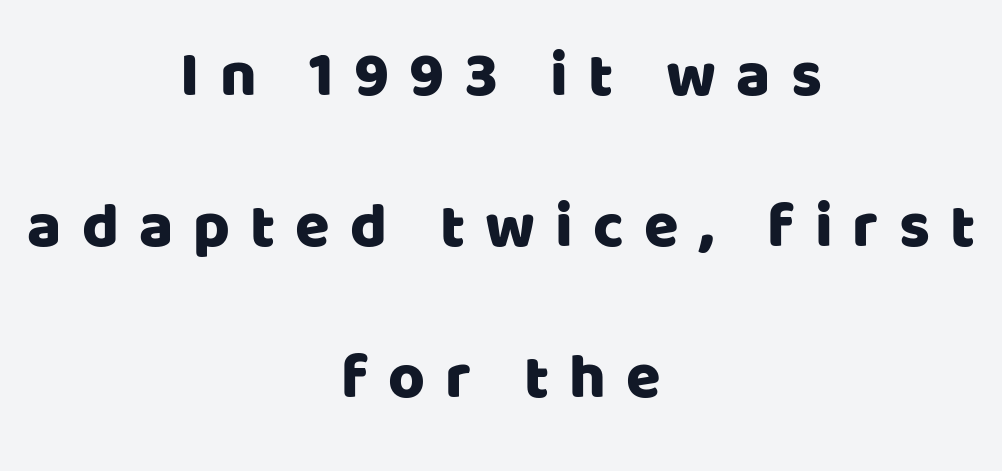
The image shows 63 px sans-serif type, upright; set centered, loose line spacing (2.4x), unusually wide letter spacing (+0.32 em), not underlined; low stroke contrast and a large x-height.
